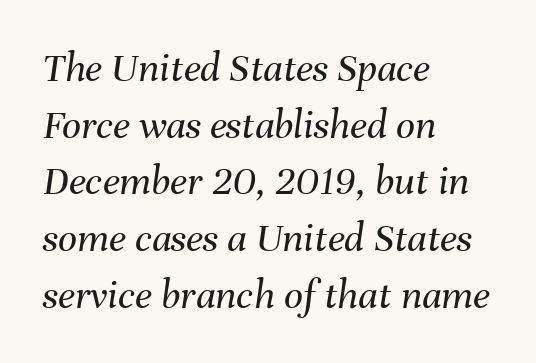
The characters are drawn with everyday or finer stroke widths. Nothing unusual about the tracking: characters are spaced as the font intends. Left-aligned paragraph, ragged on the right. A typesetter would call this proportional, since set widths differ per character. Descenders hang freely into open space.
